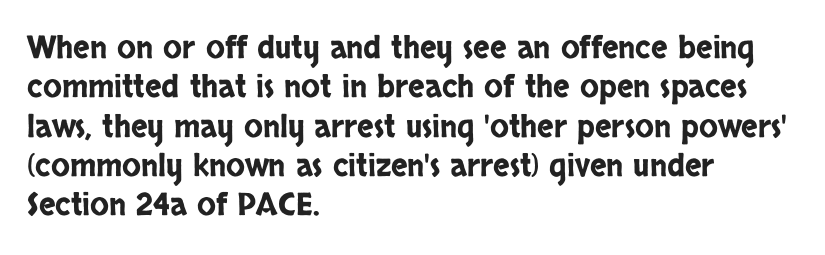
Leading: standard. Tracking here is standard; glyphs follow each other at the usual distance. A typesetter would label this face a sans. Words float on clear page, feet unadorned. Think of a printed novel: that variable character pitch is what you see here.
